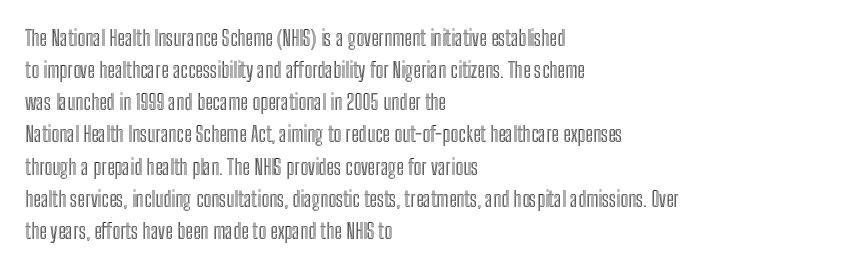
Q: Is the text italic (slanted)? A: No, it is upright.
Q: Is the text underlined? A: No.
Q: How is the paragraph aligned? A: Left-aligned.
Q: Is the spacing between letters normal or unusually wide? A: Normal.
Q: Is the spacing between lines tight, normal or loose? A: Normal.
